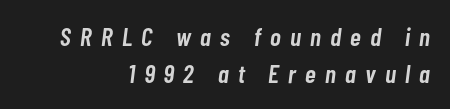
Q: Is the text bold? A: Semi-bold.
Q: Is the text italic (slanted)? A: Yes, it leans right by about 7 degrees.
Q: Is the text underlined? A: No.
Q: How is the paragraph aligned? A: Right-aligned.
Q: Is the spacing between letters normal or unusually wide? A: Unusually wide.
Q: Is the spacing between lines tight, normal or loose? A: Normal.
